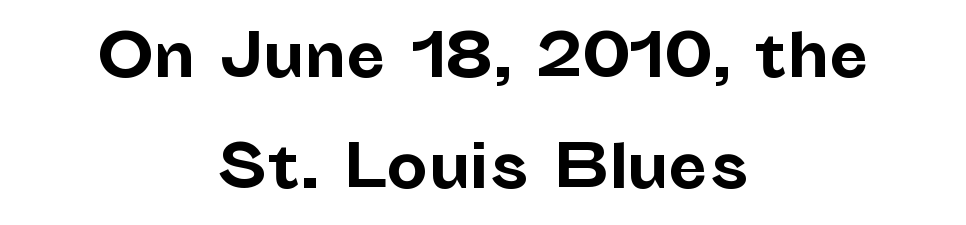
These lines are rendered in a variable-pitch font. If you folded the block vertically in half, each line would mirror itself in length. Inter-character spacing is left at the font's built-in metrics. The typography opts for an upright posture over an oblique one.
